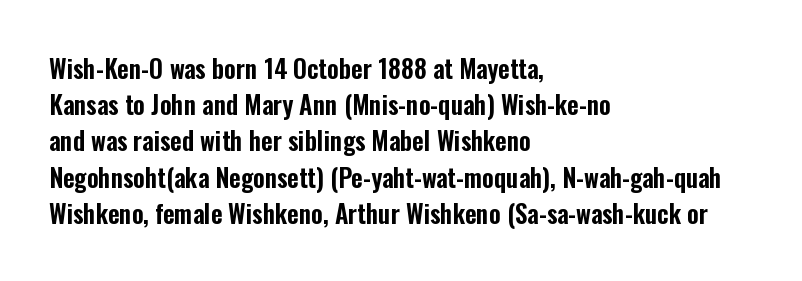
{"italic": "no", "underline": "no", "align": "left", "line_spacing": "normal", "line_spacing_ratio": 1.45, "letter_spacing": "normal", "letter_spacing_em": 0.0, "glyph_px": 25}
